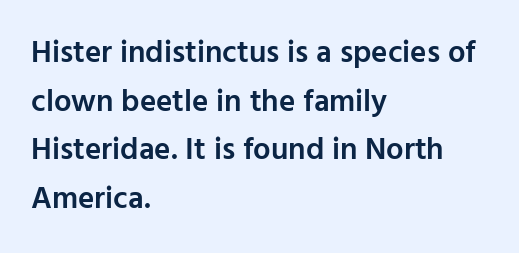
Q: Is the text bold? A: Semi-bold.
Q: Is the text italic (slanted)? A: No, it is upright.
Q: Is the typeface a serif or a sans-serif typeface? A: Sans-serif.
Q: Is the text underlined? A: No.
Q: How is the paragraph aligned? A: Left-aligned.
Q: Is the spacing between letters normal or unusually wide? A: Normal.
Q: Is the spacing between lines tight, normal or loose? A: Normal.
Q: Width (condensed, normal, or wide)? A: Normal.
Q: Stroke contrast? A: Low.
Q: x-height? A: Medium.
Q: Monospaced? A: No.
